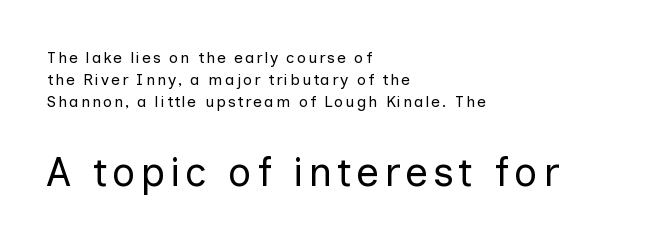
The letters in the lower block stand taller than those in the block above. The foot of each line stays bare and open. The compositor pushed each line to the left boundary. Does the lettering tilt? It doesn't — this is upright.
